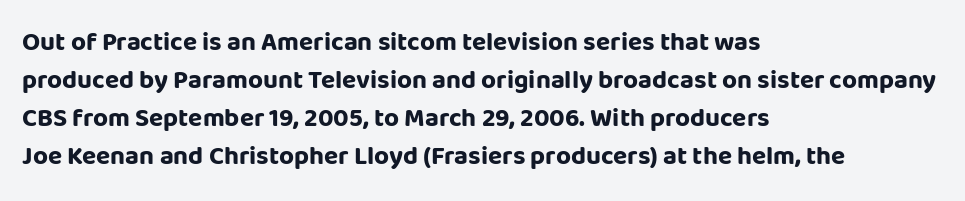
{"italic": "no", "bold": "yes", "underline": "no", "align": "left", "line_spacing": "normal", "line_spacing_ratio": 1.46, "letter_spacing": "normal", "letter_spacing_em": 0.0, "glyph_px": 26}
